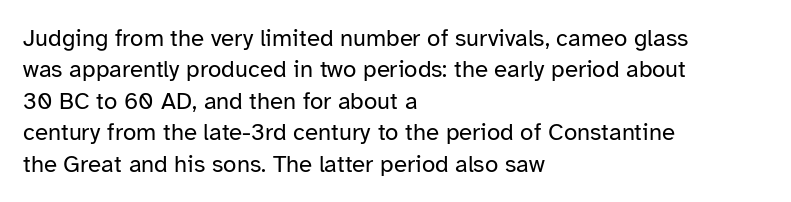
Q: Is the text bold? A: No.
Q: Is the text italic (slanted)? A: No, it is upright.
Q: Is the text underlined? A: No.
Q: How is the paragraph aligned? A: Left-aligned.
Q: Is the spacing between letters normal or unusually wide? A: Normal.
Q: Is the spacing between lines tight, normal or loose? A: Normal.
